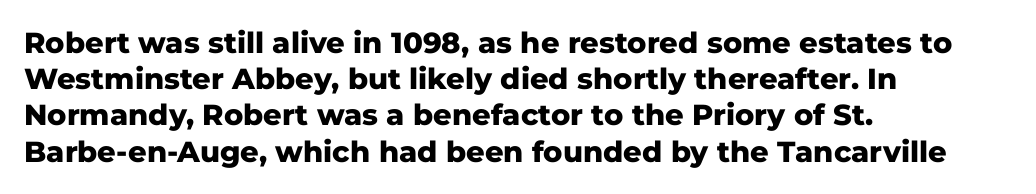
Anything drawn beneath the words? Only blank space. Upright lettering throughout. Line beginnings align vertically; line endings do not. These lines carry a lot of weight — the face is fully bold.
